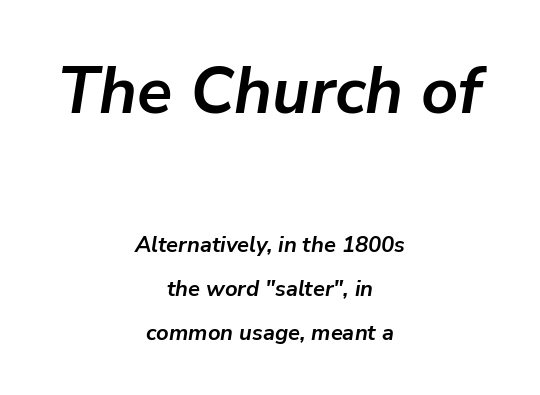
A dark, heavy texture on the line: the type is bold. Proportional: the letters do not fall into vertical columns. Baseline-to-baseline distance is far greater than the letter height. The face used here is rendered with its standard letterfit. The baseline area is clear. Observe the lean: these are italic letterforms.
